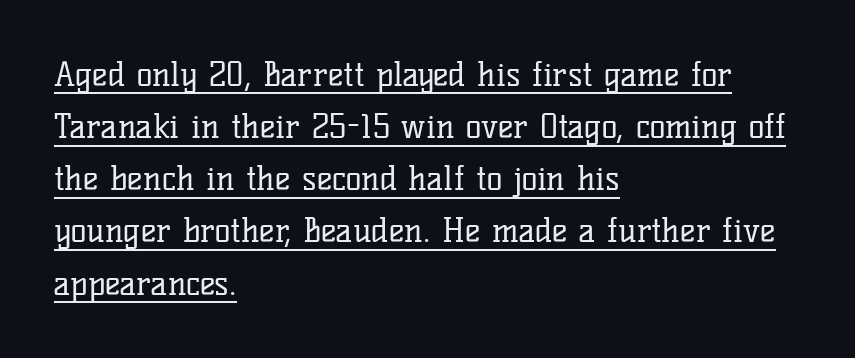
These lines sit exactly where default settings would place them. The glyphs are accompanied by a horizontal stroke just below them. These lines are rendered in a variable-pitch font. The line texture is even and compact thanks to regular tracking.
